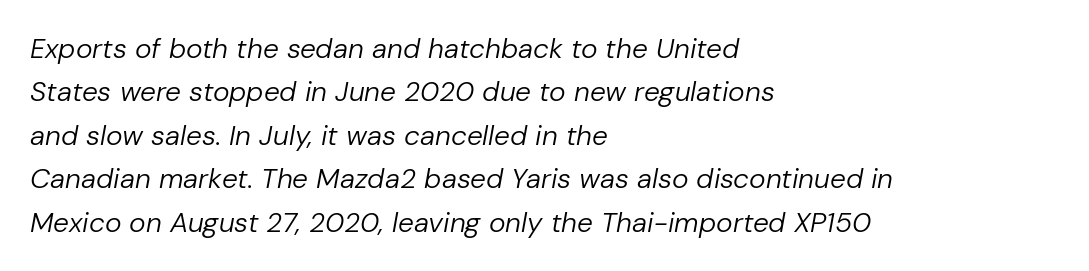
Short and long lines alike share a common starting point at left. Look at the tracking — it's just the regular setting, nothing added. This sample has the flowing, uneven cadence of proportional lettering. Just letters on the line, the space beneath them empty. Line spacing here is normal. Designer's note — italics engaged.
